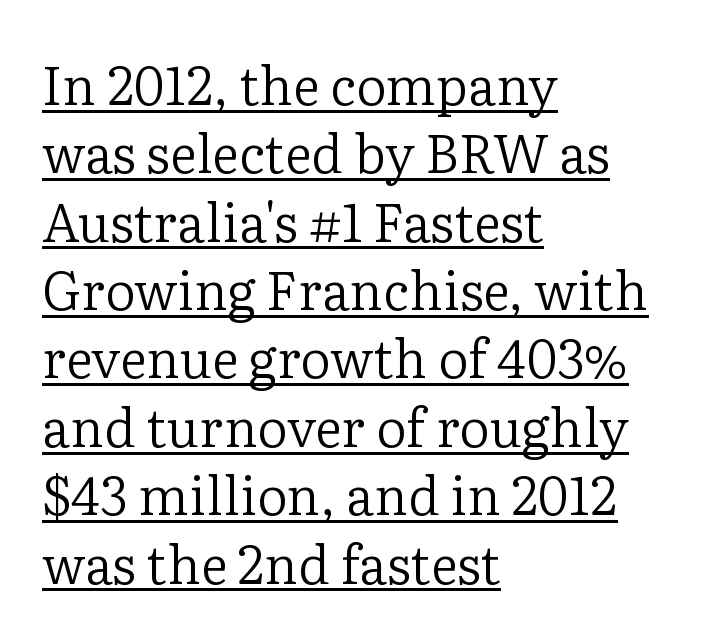
This sample is left-justified, so line endings fall wherever the words run out. Character widths vary here, with narrow letters taking less room than wide ones. The sample's only ornament is a line tracing under the words. The rendering keeps characters at their native spacing. The letters look calm and open, with moderate or lighter stems.
